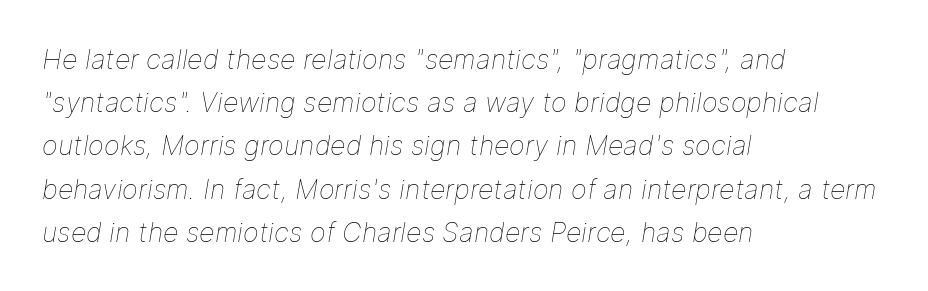
The image shows 27 px text type, italic (leaning right); set left-aligned, normal line spacing (1.6x), normal letter spacing, not underlined.
